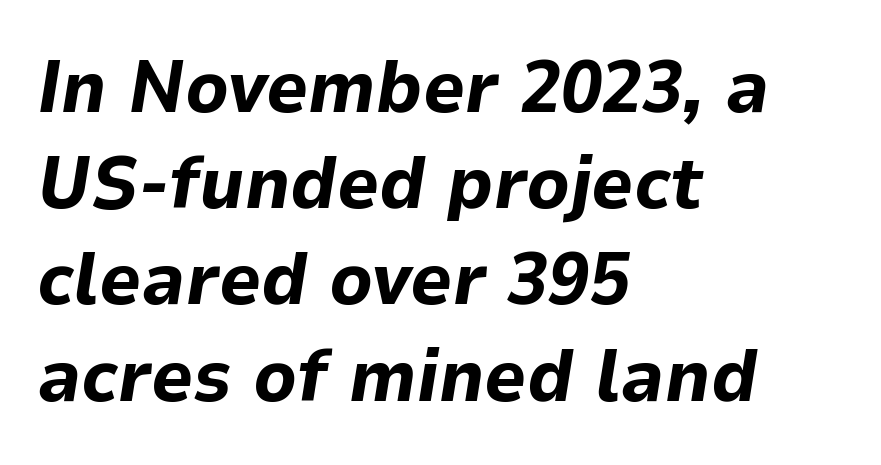
Q: Is the text bold? A: Yes.
Q: Is the text italic (slanted)? A: Yes, it leans right by about 9 degrees.
Q: Is the text underlined? A: No.
Q: How is the paragraph aligned? A: Left-aligned.
Q: Is the spacing between letters normal or unusually wide? A: Normal.
Q: Is the spacing between lines tight, normal or loose? A: Normal.
Q: Width (condensed, normal, or wide)? A: Normal.
Q: Stroke contrast? A: Low.
Q: x-height? A: Medium.
Q: Monospaced? A: No.
